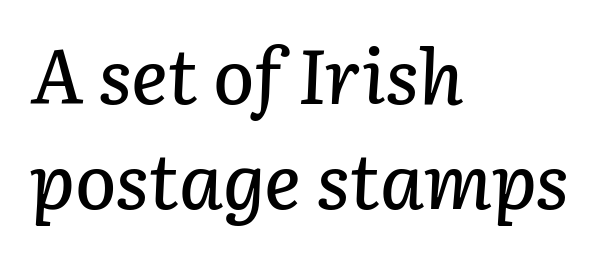
Q: Is the text italic (slanted)? A: Yes, it leans right by about 3 degrees.
Q: Is the text underlined? A: No.
Q: How is the paragraph aligned? A: Left-aligned.
Q: Is the spacing between letters normal or unusually wide? A: Normal.
Q: Is the spacing between lines tight, normal or loose? A: Normal.
Q: Width (condensed, normal, or wide)? A: Normal.
Q: Stroke contrast? A: Low.
Q: x-height? A: Medium.
Q: Monospaced? A: No.
